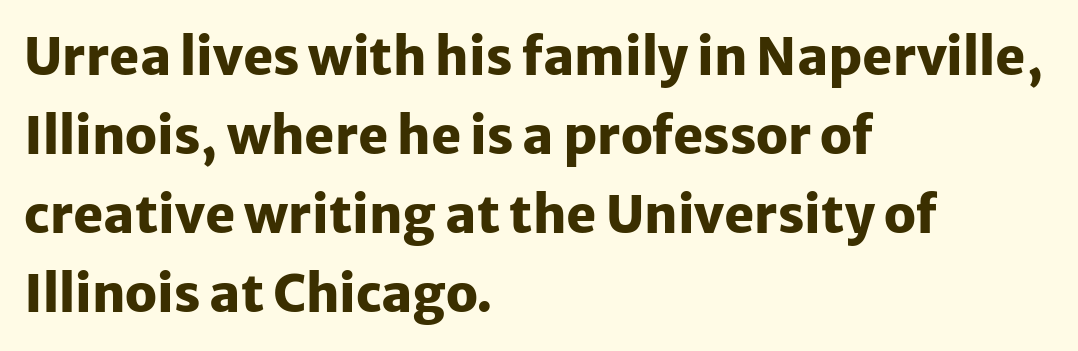
{"serif": "no", "italic": "no", "bold": "yes", "weight": "heavy", "width": "normal", "stroke_contrast": "low", "x_height": "medium", "monospaced": "no", "underline": "no", "align": "left", "line_spacing": "normal", "line_spacing_ratio": 1.55, "letter_spacing": "normal", "letter_spacing_em": 0.0, "glyph_px": 51}
